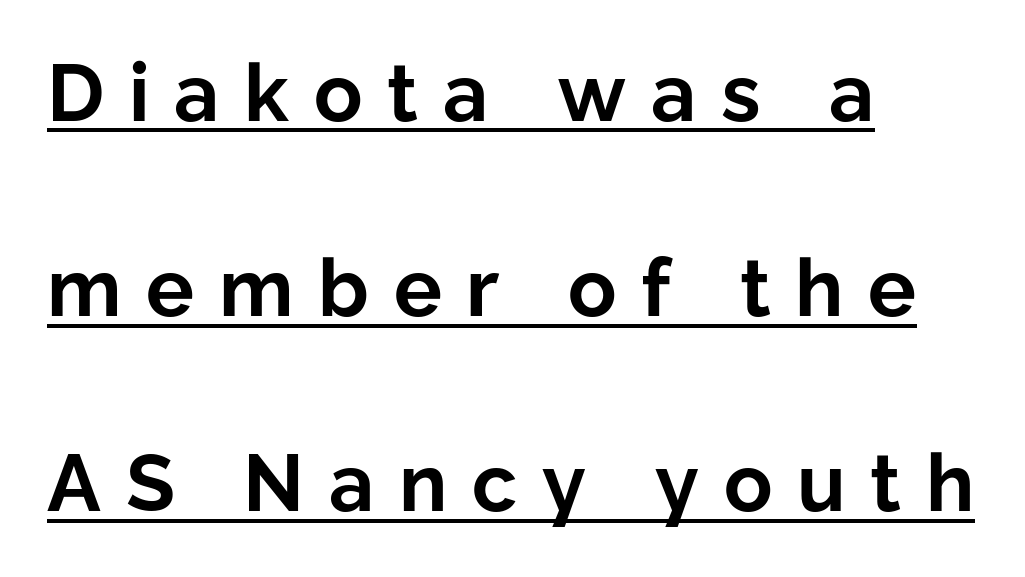
These lines carry a lot of weight — the face is fully bold. Italic: no, the glyphs are upright roman. Does the type have serifs? No, each stem ends abruptly. There is plenty of visible air inserted between adjacent glyphs. Think of a printed novel: that variable character pitch is what you see here.
